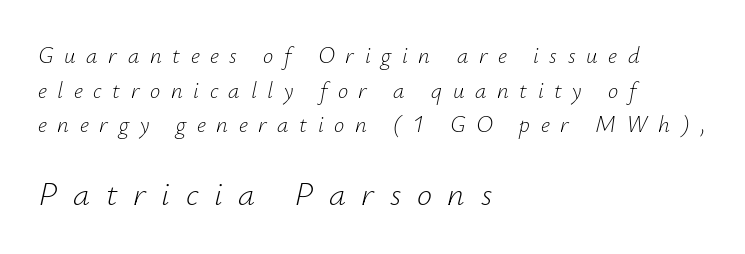
{"italic": "yes", "lean": "right", "slant_degrees": 12, "bold": "no", "weight": "light", "width": "normal", "stroke_contrast": "low", "x_height": "small", "monospaced": "no", "underline": "no", "align": "left", "line_spacing": "normal", "line_spacing_ratio": 1.51, "letter_spacing": "wide", "letter_spacing_em": 0.46, "larger_block": "second", "size_ratio": 1.48, "glyph_px": 34}
